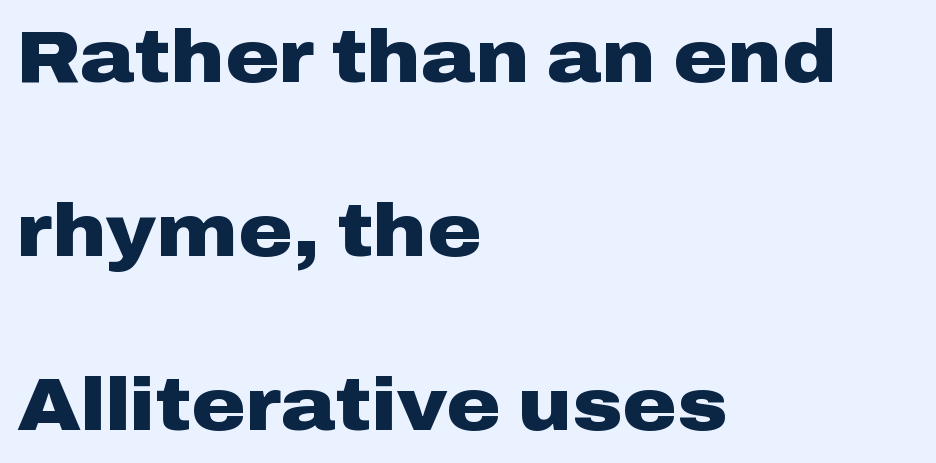
The image shows 74 px heavy, wide sans-serif type, upright; set left-aligned, loose line spacing (2.35x), normal letter spacing, not underlined; low stroke contrast and a medium x-height.
